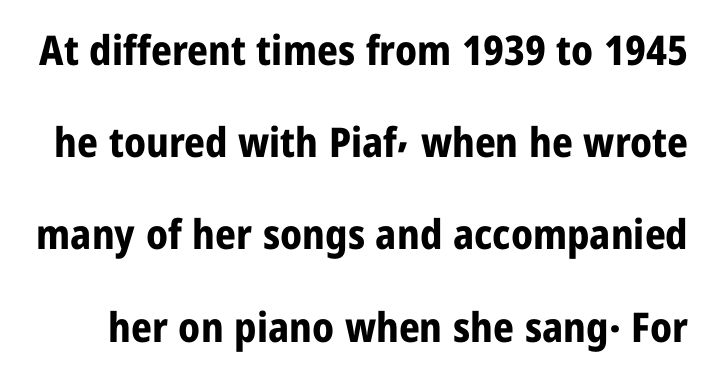
The image shows 41 px bold, condensed sans-serif type, upright; set loose line spacing (2.25x), normal letter spacing, not underlined; low stroke contrast and a medium x-height.
